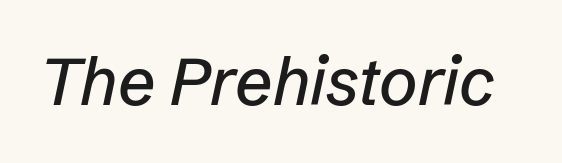
The image shows 66 px text type, italic (leaning right); set normal letter spacing, not underlined; low stroke contrast and a medium x-height.
